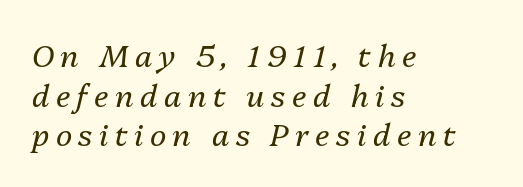
Characters are canted at an angle relative to the baseline's perpendicular. A student would call this left alignment; a typographer would say flush left, rag right. Rows of type keep a routine distance in the vertical direction. The gaps between neighbouring characters are conspicuously large.
